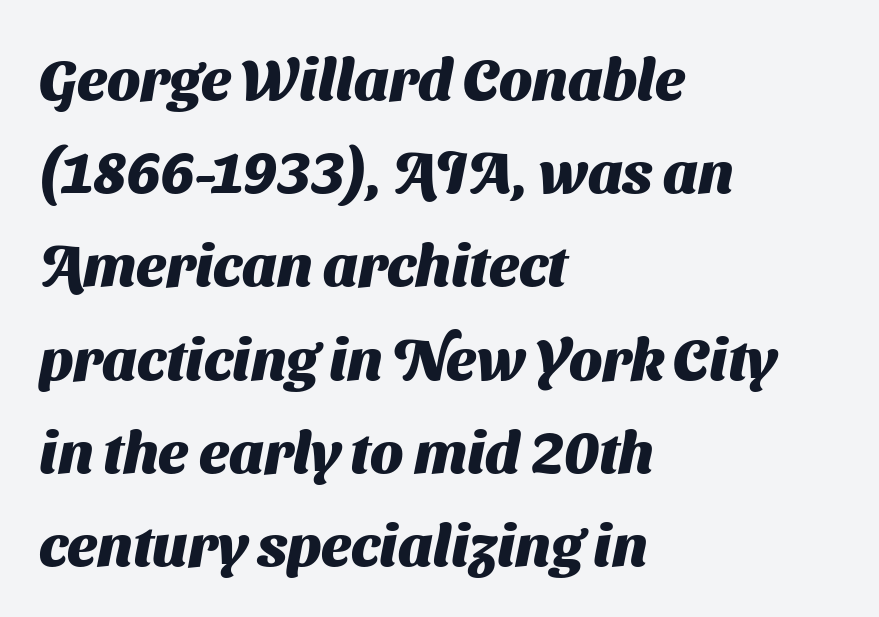
The image shows 59 px heavy sans-serif type; set left-aligned, normal line spacing (1.58x), normal letter spacing, not underlined; medium stroke contrast and a medium x-height.
